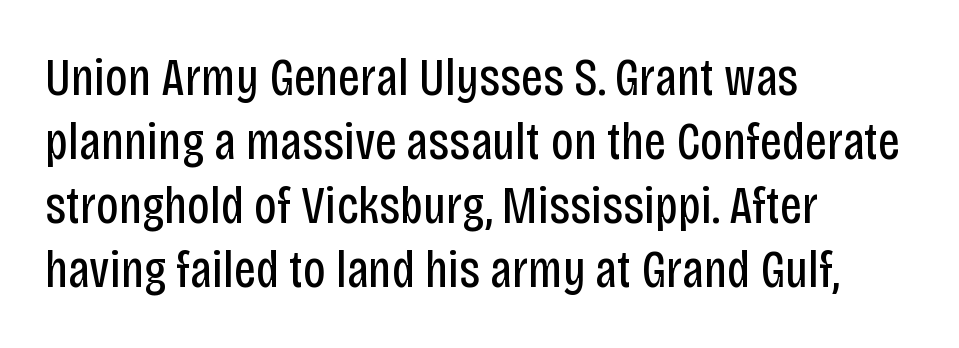
{"serif": "no", "italic": "no", "bold": "no", "weight": "regular", "width": "condensed", "stroke_contrast": "low", "x_height": "large", "monospaced": "no", "underline": "no", "align": "left", "line_spacing_ratio": 1.21, "letter_spacing": "normal", "letter_spacing_em": 0.0, "glyph_px": 53}
